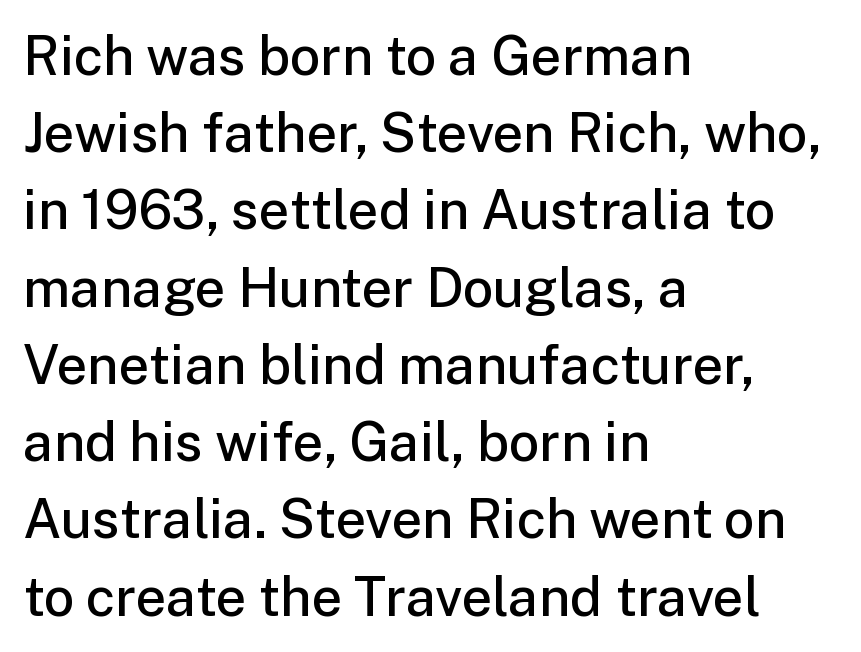
{"serif": "no", "italic": "no", "bold": "semi", "weight": "semibold", "width": "normal", "stroke_contrast": "low", "x_height": "medium", "monospaced": "no", "underline": "no", "align": "left", "line_spacing": "normal", "line_spacing_ratio": 1.43, "letter_spacing": "normal", "letter_spacing_em": 0.0, "glyph_px": 54}
